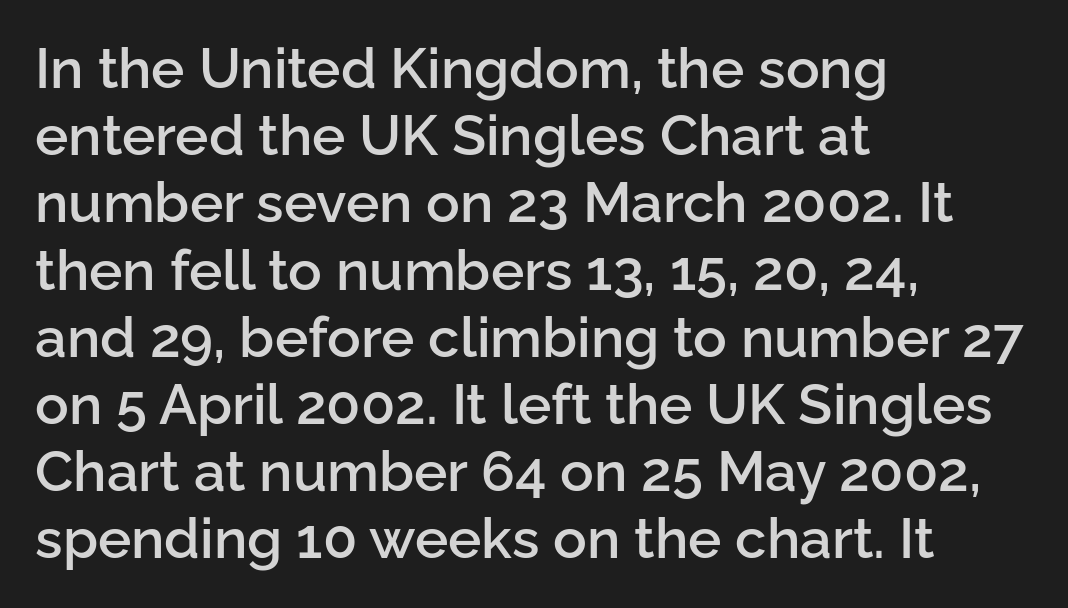
{"serif": "no", "italic": "no", "bold": "semi", "weight": "semibold", "width": "normal", "stroke_contrast": "low", "x_height": "medium", "monospaced": "no", "underline": "no", "align": "left", "line_spacing_ratio": 1.2, "letter_spacing": "normal", "letter_spacing_em": 0.0, "glyph_px": 56}
